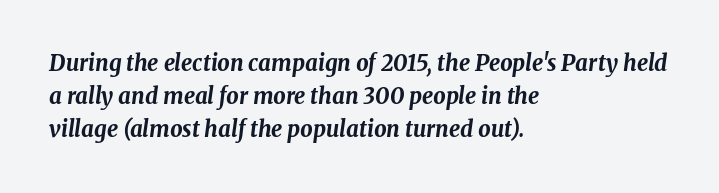
Notice how thick the strokes are: this is what a full bold looks like. Rows of type keep a routine distance in the vertical direction. The rendering anchors every line to the left-hand side. Unmarked baselines from the first word to the last. Emphasis-style slanted type is in use. Standard letterfit; no display-style spreading of the glyphs.
